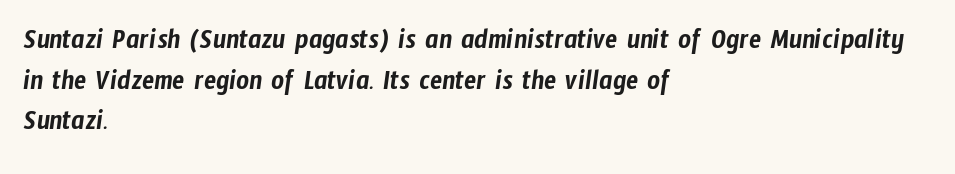
These lines are rendered in a variable-pitch font. The rows are spaced the way most documents space them. Honestly, the letter spacing is just normal — you wouldn't notice it. The font family rendered here belongs to the sans-serif group. Decoration check: the copy has no underline.
